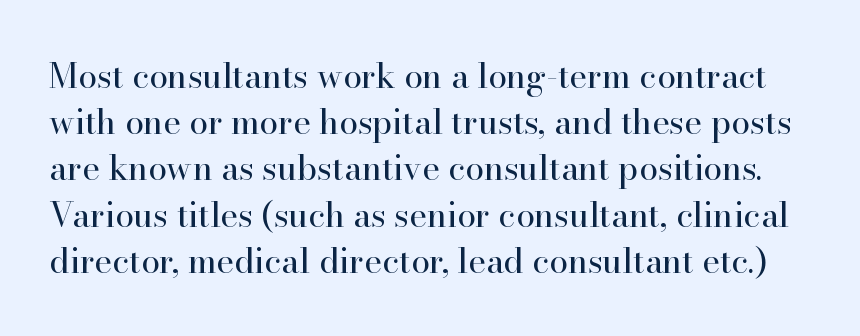
These lines sit exactly where default settings would place them. Stroke terminals: seriffed. Standard letterfit; no display-style spreading of the glyphs. You could not count columns in this text — the font is proportionally spaced.
